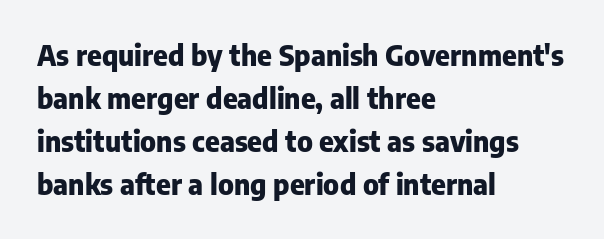
The image shows 28 px heavy sans-serif type, upright; set left-aligned, normal line spacing (1.53x), normal letter spacing, not underlined; low stroke contrast and a medium x-height.
